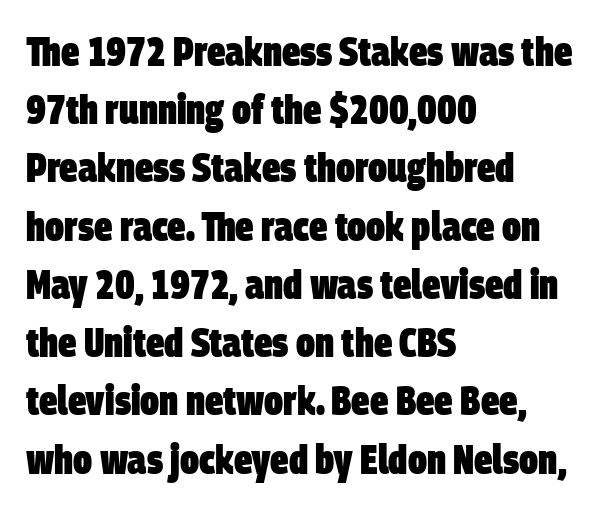
{"serif": "no", "bold": "yes", "weight": "heavy", "width": "condensed", "stroke_contrast": "low", "x_height": "large", "monospaced": "no", "underline": "no", "align": "left", "line_spacing": "normal", "line_spacing_ratio": 1.42, "letter_spacing": "normal", "letter_spacing_em": 0.0, "glyph_px": 41}
